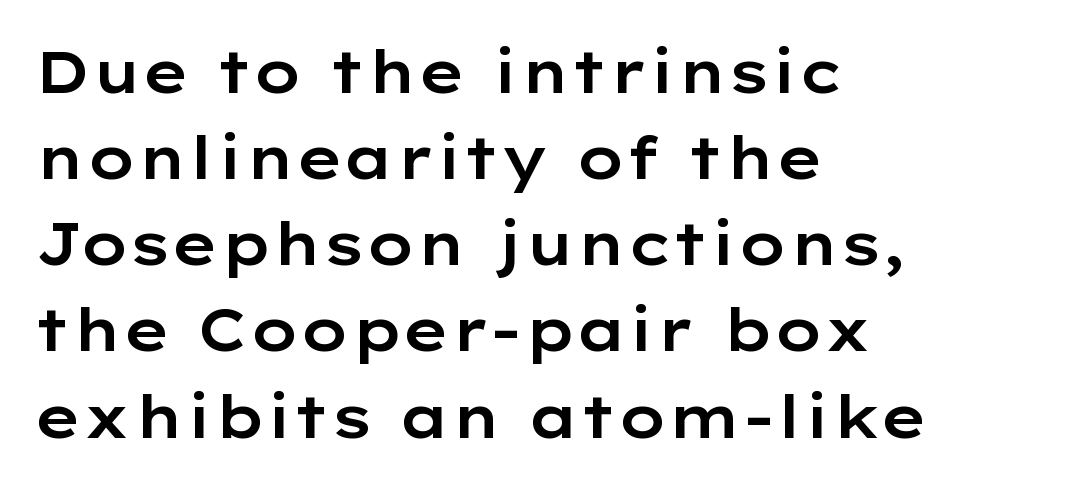
{"serif": "no", "italic": "no", "width": "wide", "stroke_contrast": "low", "x_height": "medium", "monospaced": "no", "underline": "no", "align": "left", "line_spacing": "normal", "line_spacing_ratio": 1.46, "letter_spacing": "normal", "letter_spacing_em": 0.0, "glyph_px": 59}
